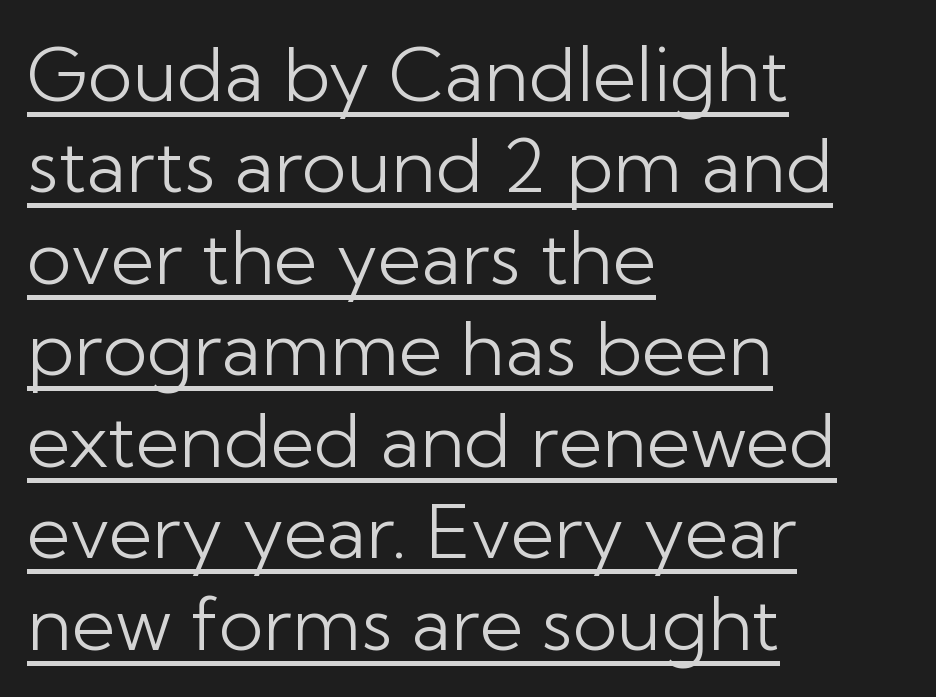
The line texture is even and compact thanks to regular tracking. Characters remain perfectly vertical along every line. Stroke thickness stays within the range of a standard reading face or lighter. This sample uses a sans-serif face. Varying glyph widths throughout — classic text-font behaviour. These characters rest on top of a visible drawn line.
